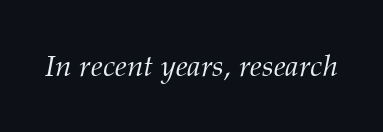
Q: Is the text bold? A: No.
Q: Is the text italic (slanted)? A: Yes, it leans right by about 12 degrees.
Q: Is the typeface a serif or a sans-serif typeface? A: Serif.
Q: Is the text underlined? A: No.
Q: Is the spacing between letters normal or unusually wide? A: Normal.
Q: Width (condensed, normal, or wide)? A: Normal.
Q: Stroke contrast? A: Medium.
Q: x-height? A: Medium.
Q: Monospaced? A: No.
